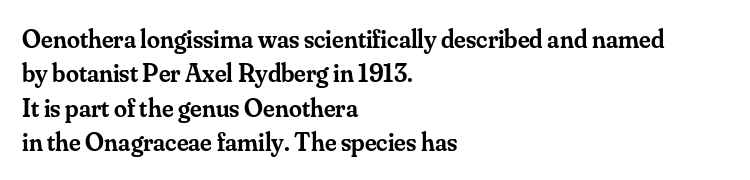
Q: Is the text bold? A: Semi-bold.
Q: Is the text italic (slanted)? A: No, it is upright.
Q: Is the text underlined? A: No.
Q: How is the paragraph aligned? A: Left-aligned.
Q: Is the spacing between letters normal or unusually wide? A: Normal.
Q: Is the spacing between lines tight, normal or loose? A: Normal.
